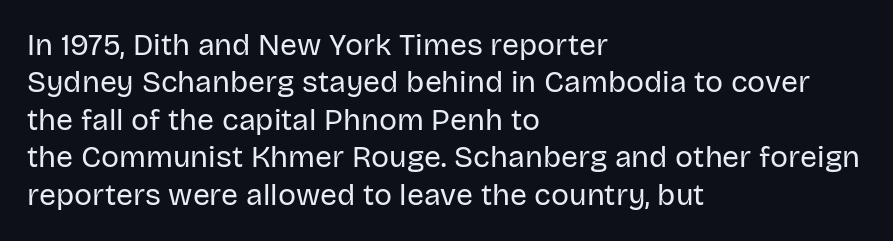
Character widths vary here, with narrow letters taking less room than wide ones. Vertically, the passage feels balanced, rows spaced as you'd expect. The compositor pushed each line to the left boundary. A quiet, ordinary-to-light weight characterises the typeface. To sum up the face: it is a sans, with no serifs.
